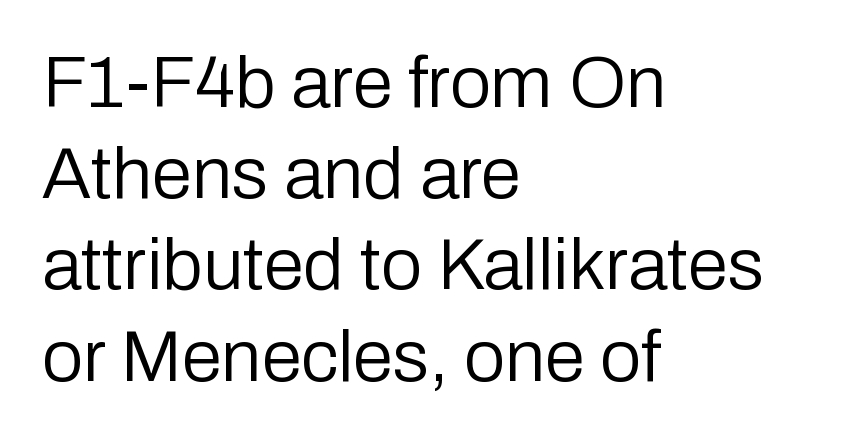
The image shows 73 px regular-weight sans-serif type, upright; set left-aligned, normal line spacing (1.25x), normal letter spacing, not underlined; low stroke contrast and a medium x-height.
